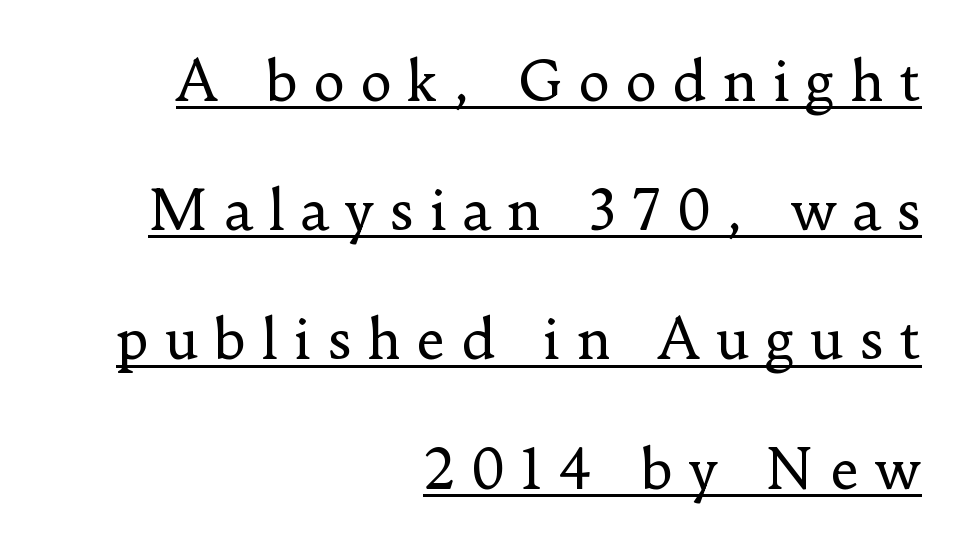
Q: Is the text bold? A: No.
Q: Is the text italic (slanted)? A: No, it is upright.
Q: Is the typeface a serif or a sans-serif typeface? A: Serif.
Q: Is the text underlined? A: Yes.
Q: How is the paragraph aligned? A: Right-aligned.
Q: Is the spacing between letters normal or unusually wide? A: Unusually wide.
Q: Is the spacing between lines tight, normal or loose? A: Loose.
Q: Width (condensed, normal, or wide)? A: Normal.
Q: Stroke contrast? A: Low.
Q: x-height? A: Small.
Q: Monospaced? A: No.
